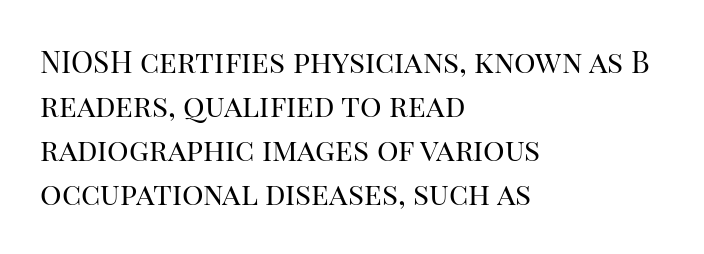
Q: Is the text bold? A: No.
Q: Is the text italic (slanted)? A: No, it is upright.
Q: Is the typeface a serif or a sans-serif typeface? A: Serif.
Q: Is the text underlined? A: No.
Q: How is the paragraph aligned? A: Left-aligned.
Q: Is the spacing between letters normal or unusually wide? A: Normal.
Q: Is the spacing between lines tight, normal or loose? A: Normal.
Q: Width (condensed, normal, or wide)? A: Normal.
Q: Stroke contrast? A: High.
Q: x-height? A: Large.
Q: Monospaced? A: No.
